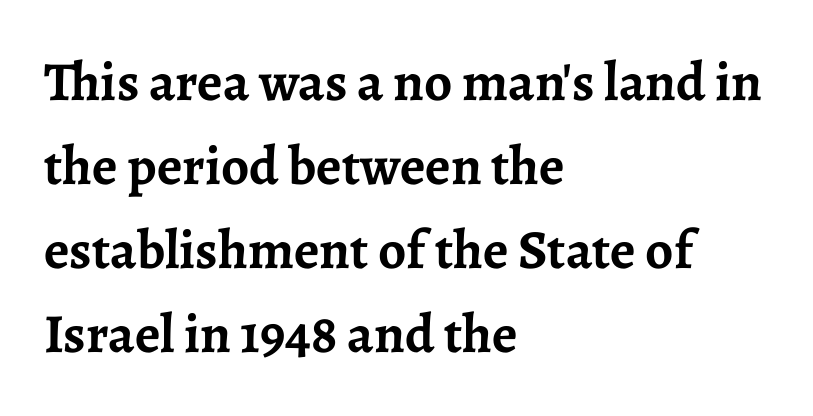
{"serif": "yes", "italic": "no", "bold": "yes", "weight": "semibold", "width": "normal", "stroke_contrast": "low", "x_height": "medium", "monospaced": "no", "underline": "no", "align": "left", "line_spacing": "normal", "line_spacing_ratio": 1.53, "letter_spacing": "normal", "letter_spacing_em": 0.0, "glyph_px": 55}
